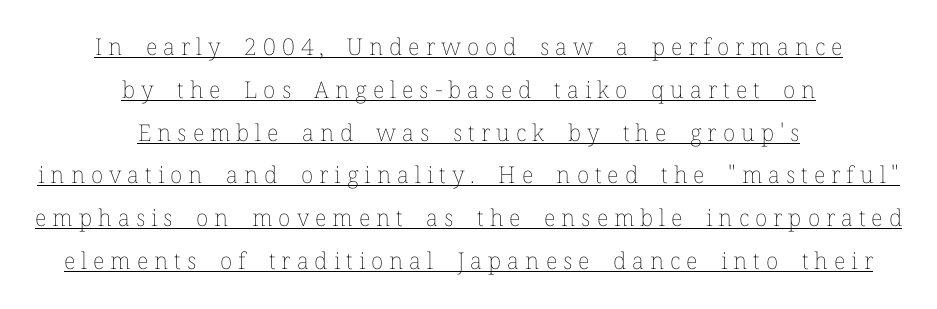
Q: Is the text bold? A: No.
Q: Is the text italic (slanted)? A: No, it is upright.
Q: Is the text underlined? A: Yes.
Q: How is the paragraph aligned? A: Centered.
Q: Is the spacing between letters normal or unusually wide? A: Unusually wide.
